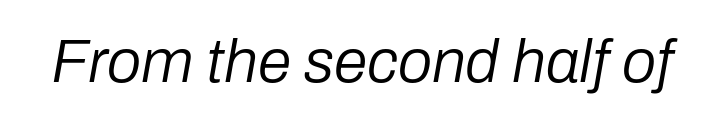
Short note: letters normally spaced. The baseline area is clear. The letters advance in unequal steps, a hallmark of proportional type. The weight would be labelled regular, book, light, or lighter still. Italic? Definitely — the glyphs are oblique.
